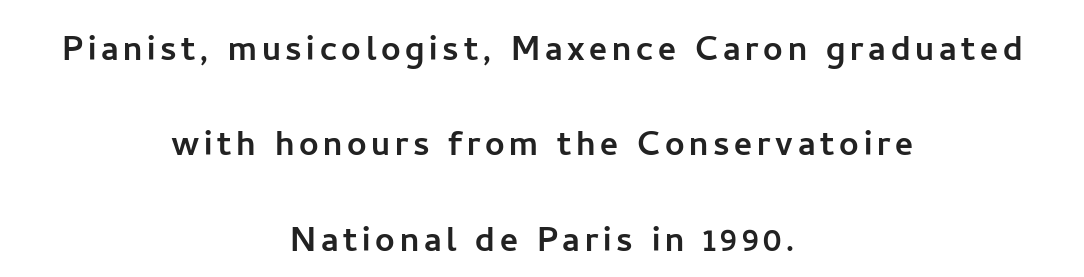
{"serif": "no", "italic": "no", "width": "normal", "stroke_contrast": "low", "x_height": "medium", "monospaced": "no", "underline": "no", "align": "center", "line_spacing": "loose", "line_spacing_ratio": 2.22, "glyph_px": 43}
